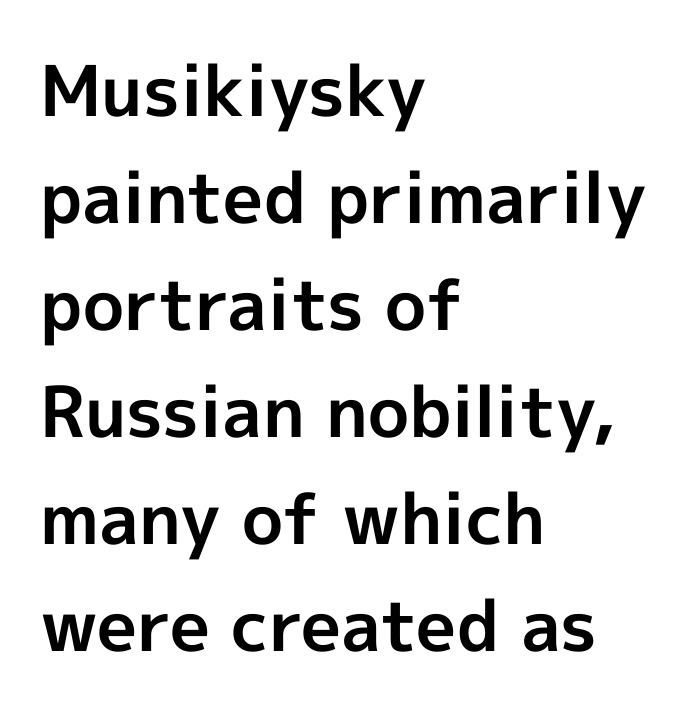
The image shows 70 px bold sans-serif type, upright; set left-aligned, normal line spacing (1.53x), normal letter spacing, not underlined; a medium x-height.
